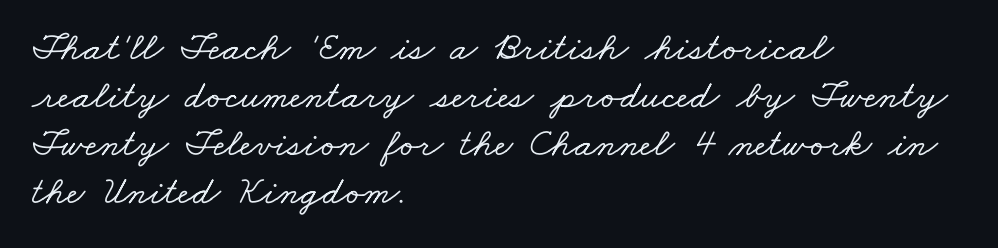
Q: Is the typeface a serif or a sans-serif typeface? A: Serif.
Q: Is the text underlined? A: No.
Q: How is the paragraph aligned? A: Left-aligned.
Q: Is the spacing between letters normal or unusually wide? A: Normal.
Q: Width (condensed, normal, or wide)? A: Wide.
Q: Stroke contrast? A: Low.
Q: x-height? A: Small.
Q: Monospaced? A: No.
